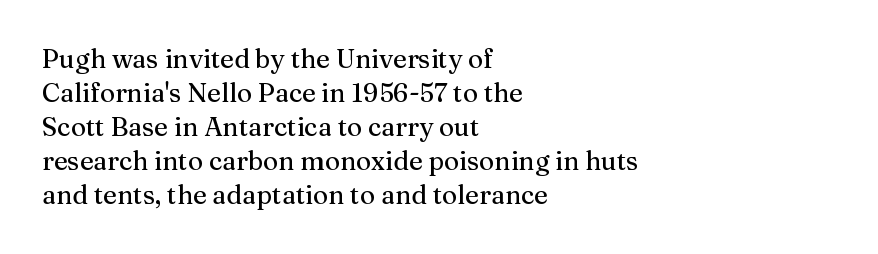
The passage is arranged the way most books set body copy — flush left. This is roman type, the default non-slanted kind. The rows are spaced the way most documents space them. The letterforms sit shoulder to shoulder at normal distance. Honestly, there is no underline to notice here at all.
